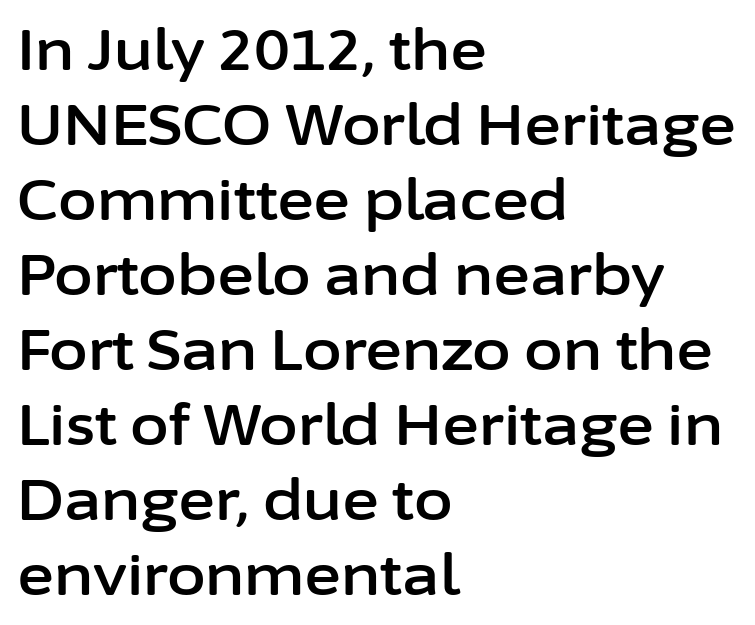
Ascenders rise straight up at ninety degrees. Beneath every word, the page is bare. Examine the stroke ends and you'll find no serifs. Caption: standard tracking, unaltered. A typesetter would call this proportional, since set widths differ per character. The passage shown stacks its lines at a standard gap.
